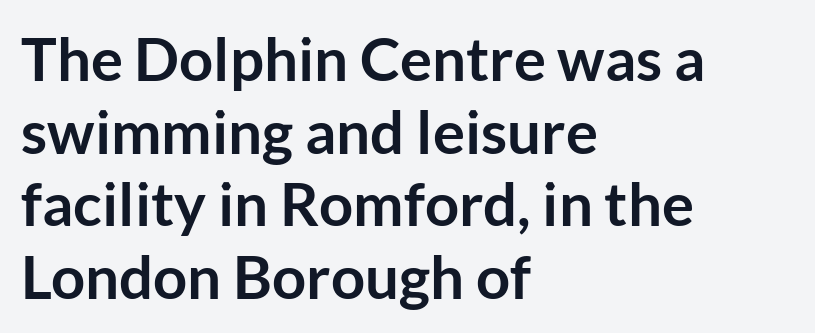
The image shows 60 px semibold sans-serif type, upright; set left-aligned, line spacing 1.21x, normal letter spacing, not underlined; low stroke contrast and a medium x-height.
